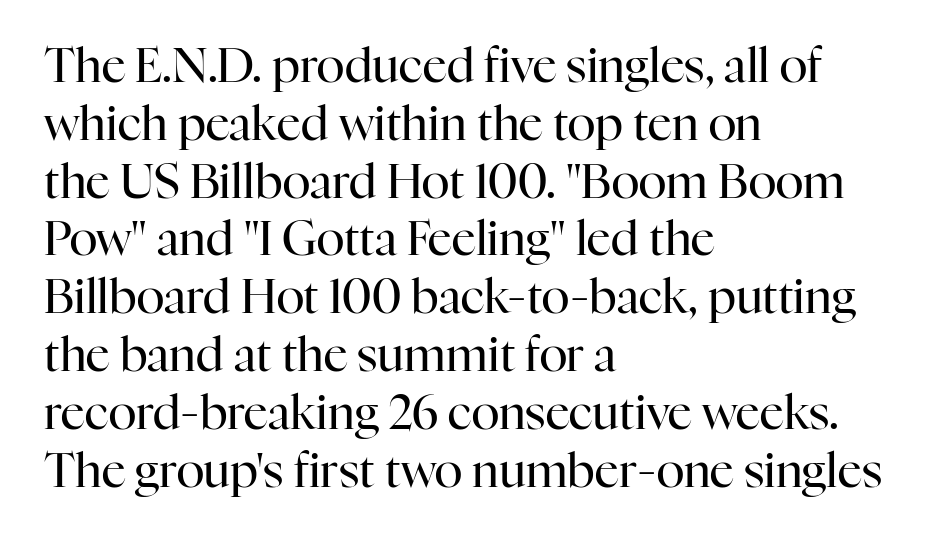
The image shows 47 px regular-weight serif type, upright; set left-aligned, line spacing 1.23x, normal letter spacing, not underlined; high stroke contrast and a medium x-height.
